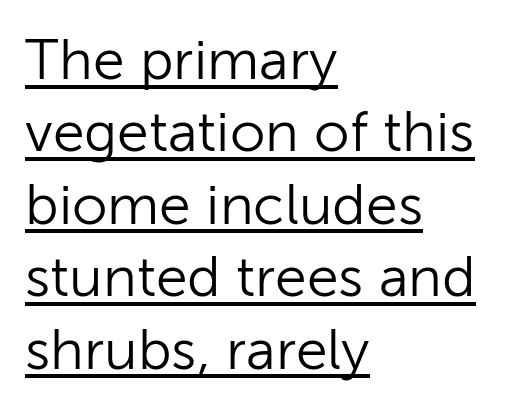
Nothing heavy about these letters — not bold at all. Normally led — the rows are evenly, conventionally spaced. The type is set solid horizontally, with unmodified tracking. This sample has the flowing, uneven cadence of proportional lettering.
